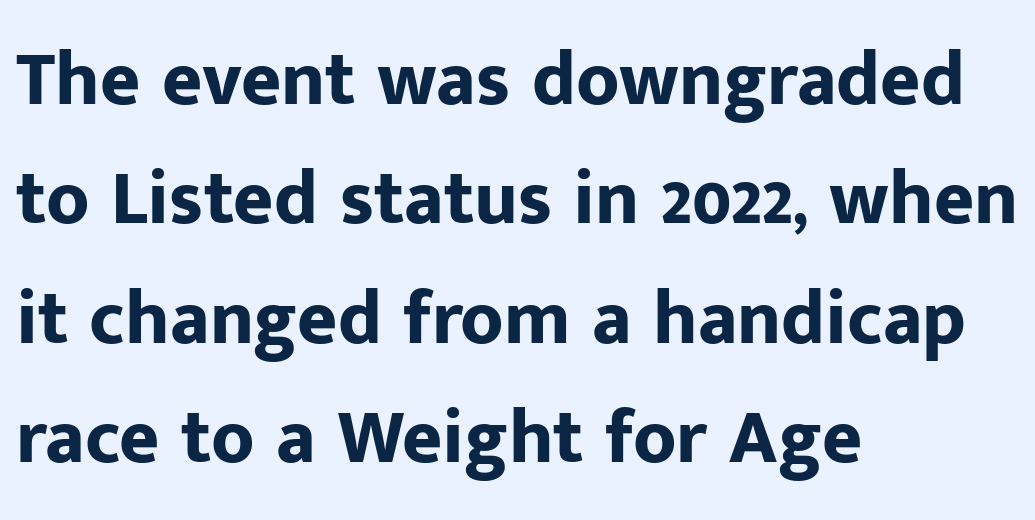
The image shows 77 px bold sans-serif type, upright; set left-aligned, normal line spacing (1.55x), normal letter spacing, not underlined; low stroke contrast and a medium x-height.
